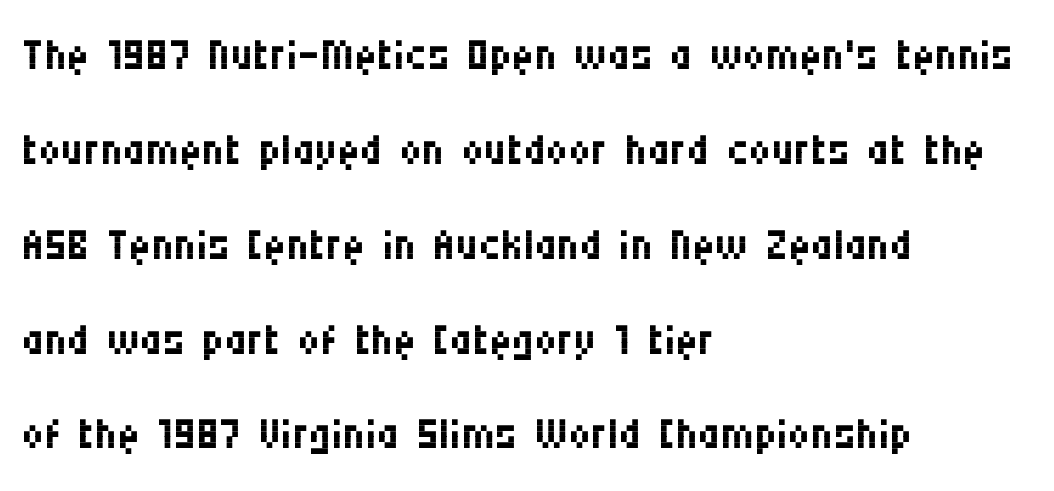
{"serif": "no", "italic": "no", "bold": "no", "weight": "regular", "width": "condensed", "stroke_contrast": "medium", "x_height": "large", "monospaced": "no", "underline": "no", "align": "left", "line_spacing": "normal", "line_spacing_ratio": 1.53, "letter_spacing": "normal", "letter_spacing_em": 0.0, "glyph_px": 62}
